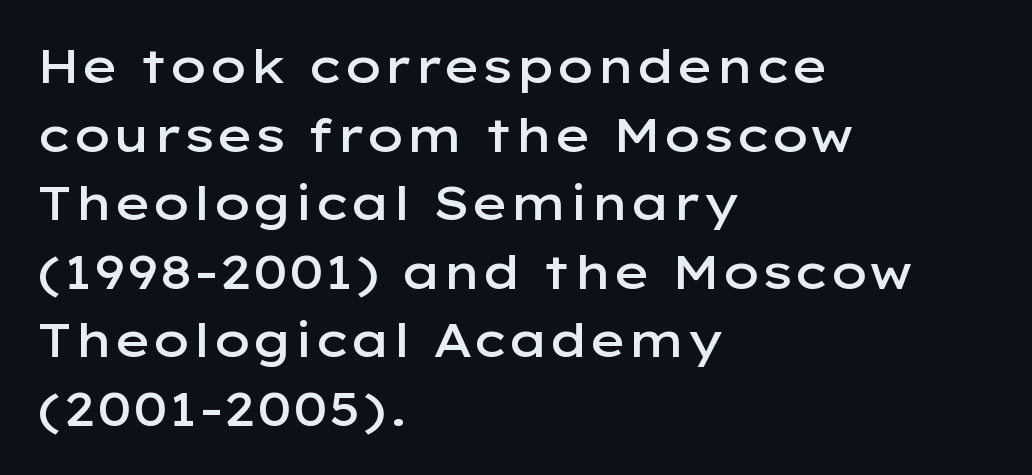
Italic? Not at all — the glyphs are vertical. Each row of text sits above clean, open space. Caption: multi-line text, flush left, ragged right. The horizontal fit of the characters is conventional and even. Character widths vary here, with narrow letters taking less room than wide ones.
